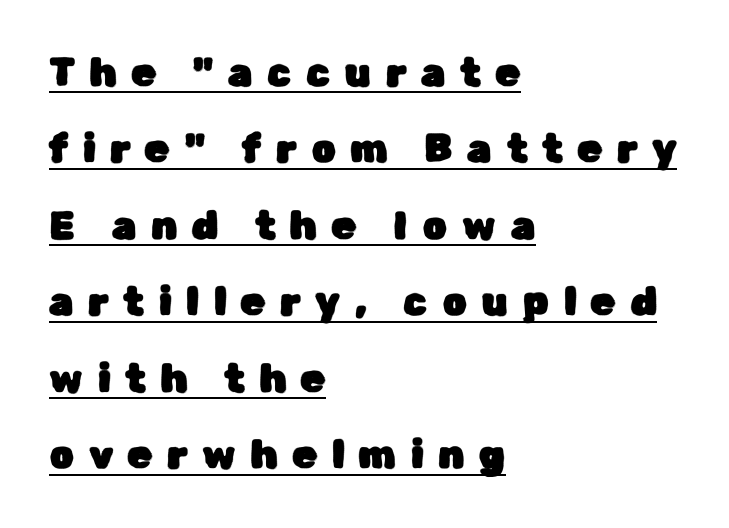
Q: Is the text italic (slanted)? A: No, it is upright.
Q: Is the typeface a serif or a sans-serif typeface? A: Sans-serif.
Q: Is the text underlined? A: Yes.
Q: How is the paragraph aligned? A: Left-aligned.
Q: Is the spacing between letters normal or unusually wide? A: Unusually wide.
Q: Is the spacing between lines tight, normal or loose? A: Loose.
Q: Width (condensed, normal, or wide)? A: Normal.
Q: Stroke contrast? A: Low.
Q: x-height? A: Medium.
Q: Monospaced? A: No.
